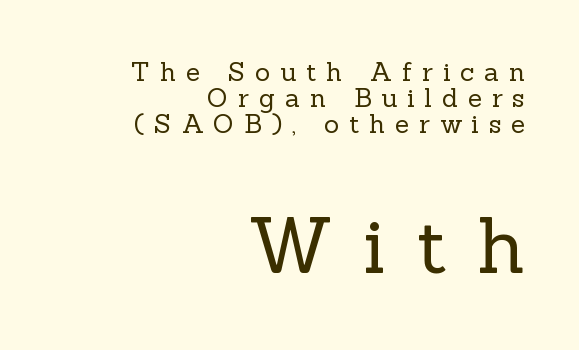
{"serif": "yes", "italic": "no", "bold": "no", "weight": "regular", "width": "normal", "x_height": "medium", "monospaced": "no", "underline": "no", "align": "right", "line_spacing": "tight", "line_spacing_ratio": 1.0, "letter_spacing": "wide", "letter_spacing_em": 0.38, "larger_block": "second", "size_ratio": 3.0, "glyph_px": 78}
